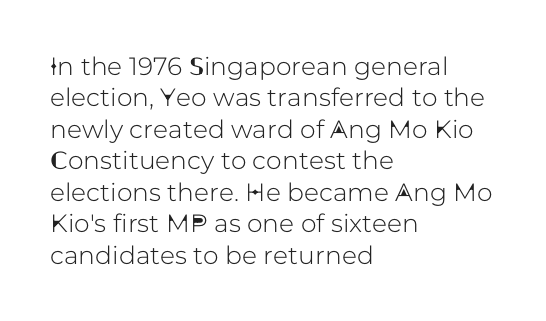
The space directly below the letters is spotless. Whoever set this chose a conventional vertical rhythm. The typesetter chose a ragged-right arrangement here. Posture: straight, roman, zero tilt. Standard letterfit; no display-style spreading of the glyphs.
